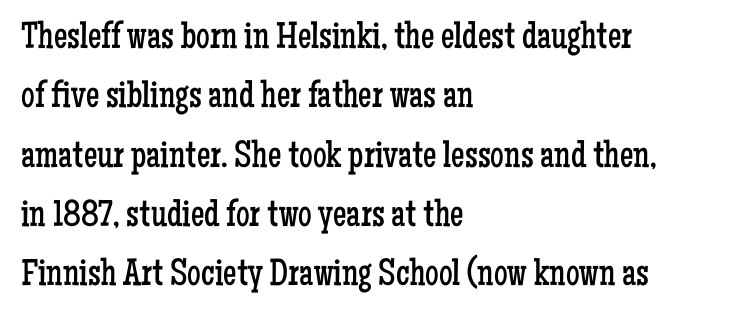
The lines are quadded left. You can tell from the footed stems that serif type was used. The characters are drawn with everyday or finer stroke widths. Regular leading.
